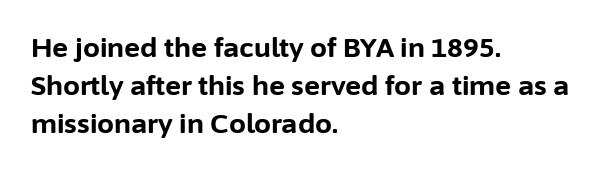
{"italic": "no", "bold": "yes", "underline": "no", "align": "left", "line_spacing": "normal", "line_spacing_ratio": 1.41, "letter_spacing": "normal", "letter_spacing_em": 0.0, "glyph_px": 27}
